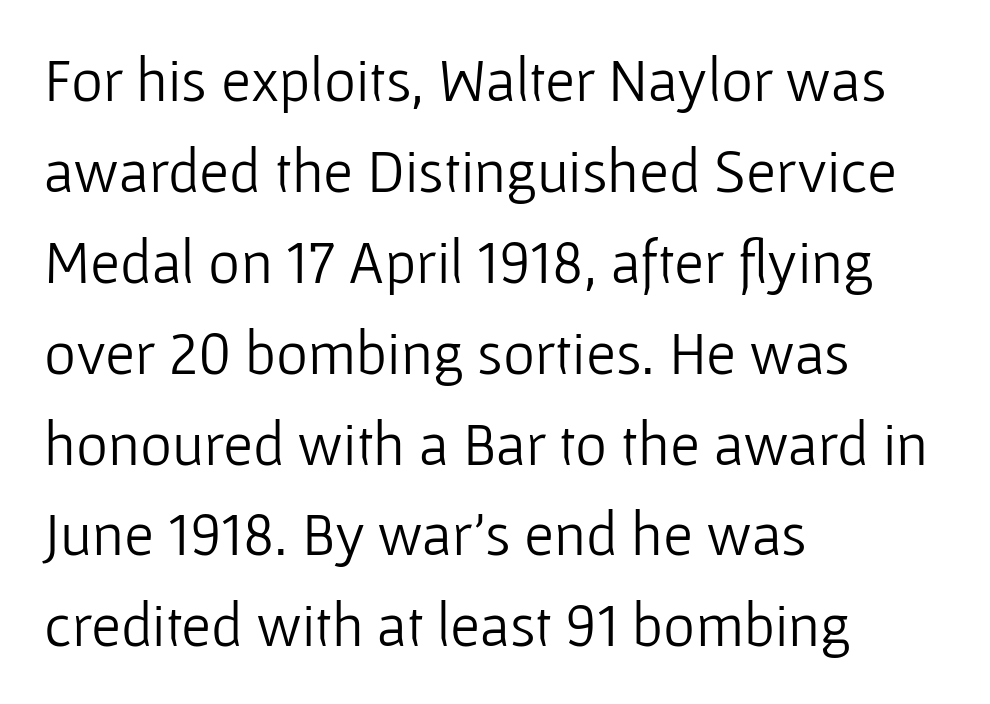
Look at the tracking — it's just the regular setting, nothing added. No letter is thick-stroked: the sample isn't bold. Characters remain perfectly vertical along every line. This block has exactly the height ordinary leading produces. Note the varied advance widths — an 'i' is clearly narrower than an 'm'.
